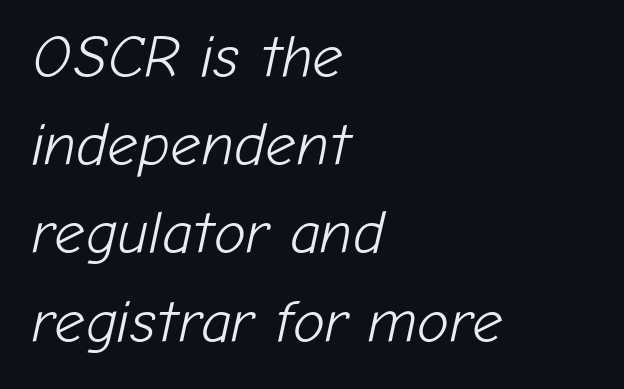
The image shows 60 px light type, italic (leaning right); set left-aligned, normal line spacing (1.47x), normal letter spacing, not underlined; low stroke contrast and a medium x-height.
